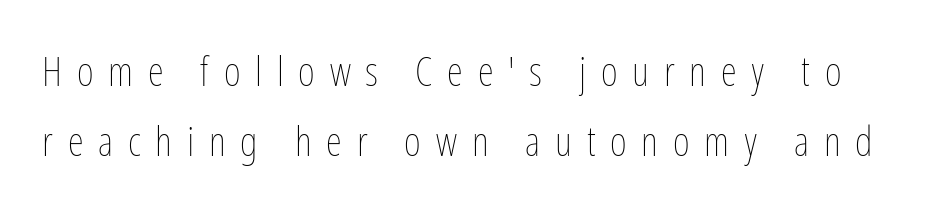
{"italic": "no", "bold": "no", "weight": "thin", "width": "condensed", "stroke_contrast": "low", "x_height": "medium", "monospaced": "no", "underline": "no", "line_spacing": "normal", "line_spacing_ratio": 1.7, "letter_spacing": "wide", "letter_spacing_em": 0.36, "glyph_px": 41}
